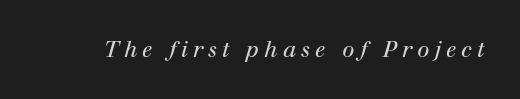
The image shows 22 px text type, italic (leaning right); set unusually wide letter spacing (+0.23 em), not underlined.
